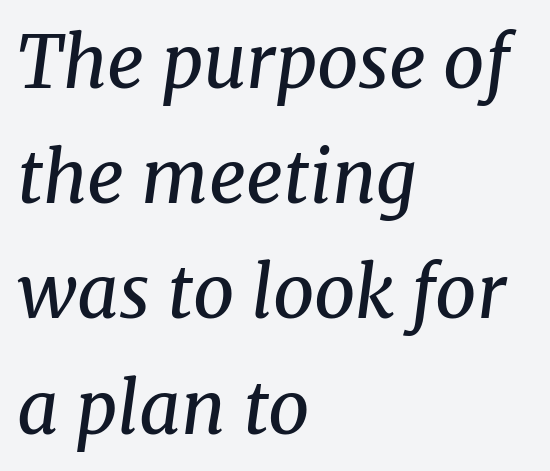
The image shows 72 px regular-weight serif type, italic (leaning right); set left-aligned, normal line spacing (1.6x), normal letter spacing, not underlined; medium stroke contrast and a medium x-height.
